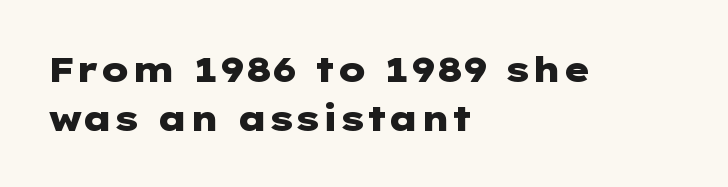
The image shows 35 px heavy, wide sans-serif type, upright; set left-aligned, normal line spacing (1.4x), normal letter spacing, not underlined; low stroke contrast and a medium x-height.
